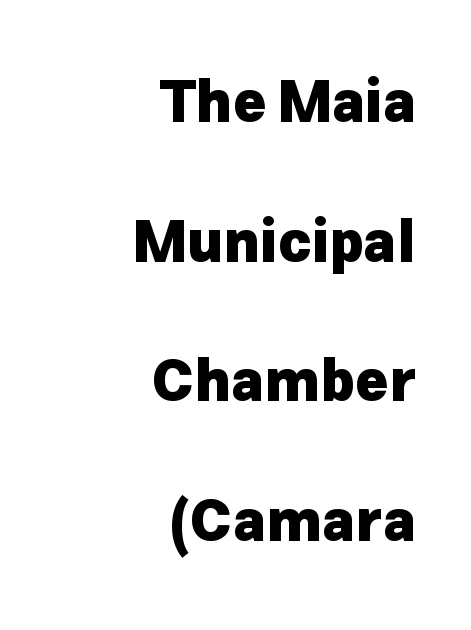
These lines keep a tight, regular rhythm from letter to letter. Caption: multi-line text, flush right, ragged left. Has an underline been added? It has not. How would I describe the line gaps? Wide and relaxed.
